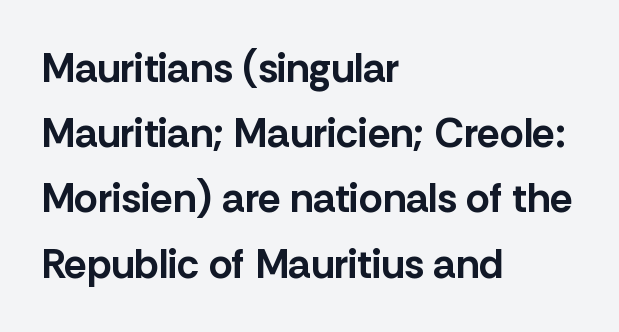
Q: Is the text bold? A: Yes.
Q: Is the text italic (slanted)? A: No, it is upright.
Q: Is the typeface a serif or a sans-serif typeface? A: Sans-serif.
Q: Is the text underlined? A: No.
Q: How is the paragraph aligned? A: Left-aligned.
Q: Is the spacing between letters normal or unusually wide? A: Normal.
Q: Is the spacing between lines tight, normal or loose? A: Normal.
Q: Width (condensed, normal, or wide)? A: Normal.
Q: Stroke contrast? A: Low.
Q: x-height? A: Medium.
Q: Monospaced? A: No.
